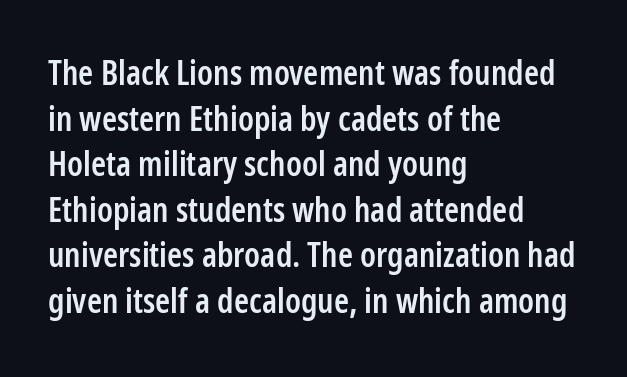
Q: Is the text bold? A: Semi-bold.
Q: Is the text italic (slanted)? A: No, it is upright.
Q: Is the typeface a serif or a sans-serif typeface? A: Sans-serif.
Q: Is the text underlined? A: No.
Q: How is the paragraph aligned? A: Left-aligned.
Q: Is the spacing between letters normal or unusually wide? A: Normal.
Q: Is the spacing between lines tight, normal or loose? A: Normal.
Q: Width (condensed, normal, or wide)? A: Condensed.
Q: Stroke contrast? A: Low.
Q: x-height? A: Medium.
Q: Monospaced? A: No.
